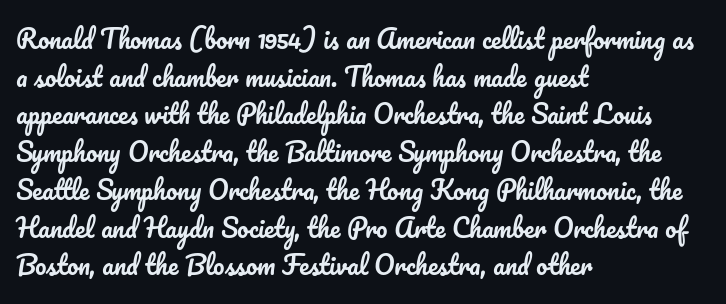
{"underline": "no", "align": "left", "line_spacing": "normal", "line_spacing_ratio": 1.51, "letter_spacing": "normal", "letter_spacing_em": 0.0, "glyph_px": 25}
